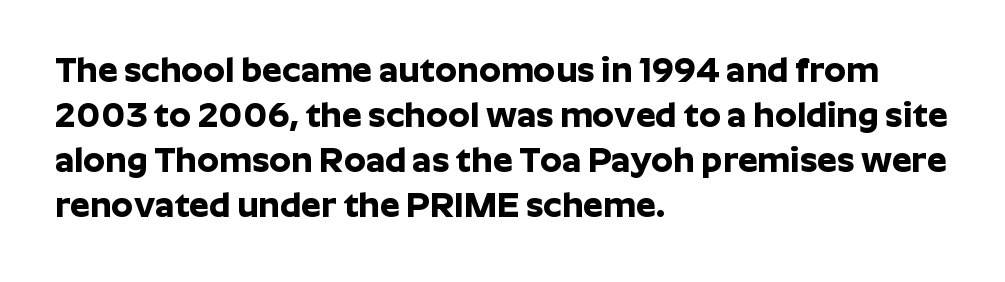
If you drew a ruler down the left edge, every line would touch it. You'd pick this weight for a headline — it's a proper bold. Letters rest on an invisible, unmarked baseline. The type family on display is of the sans-serif kind. The lettering holds an erect, upright posture throughout.
